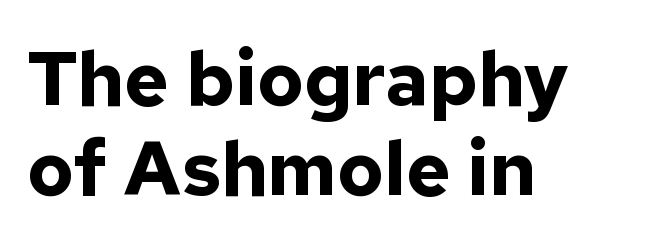
Words appear dense and cohesive because spacing is normal. Nothing sits at the stroke ends, so this counts as sans-serif. Posture: vertical. The letters are bold, with thick, heavy strokes.
